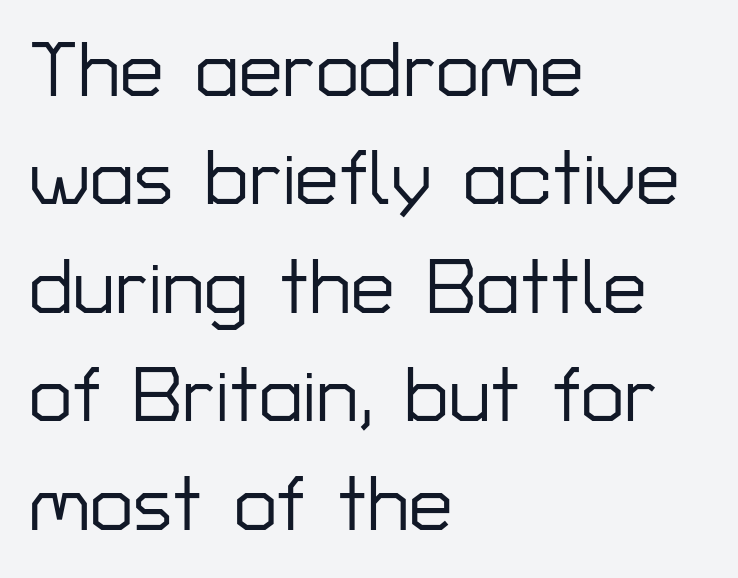
{"serif": "no", "italic": "no", "width": "normal", "stroke_contrast": "low", "x_height": "medium", "monospaced": "no", "underline": "no", "align": "left", "line_spacing": "normal", "line_spacing_ratio": 1.39, "letter_spacing": "normal", "letter_spacing_em": 0.0, "glyph_px": 78}
